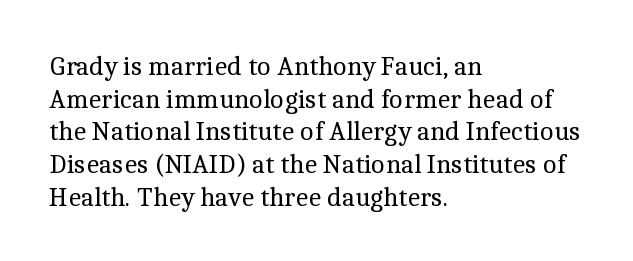
What stands out about the letter spacing? Nothing — it is the standard amount. This is not heavy type; no bold has been used. Just letters on the line, the space beneath them empty. Notice how the stems are strictly vertical — no italics here. This rendering uses left alignment, leaving the right contour irregular.
